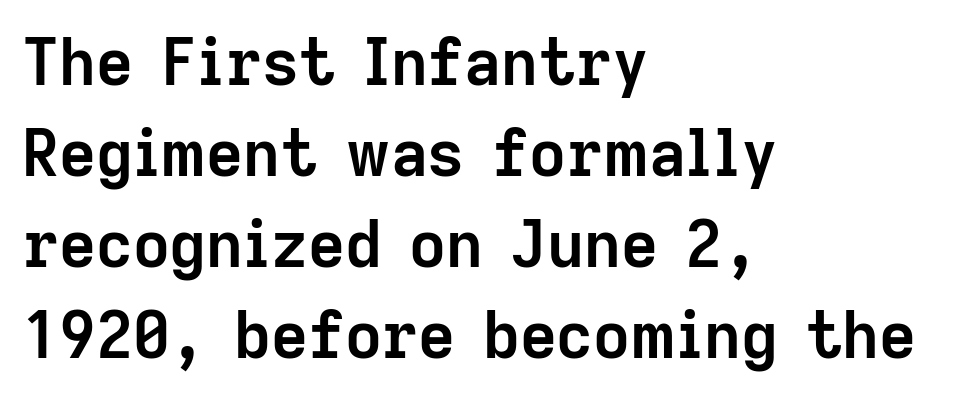
The rendering uses a bold face; every stroke is thick and dark. Caption: multi-line text, flush left, ragged right. This block has exactly the height ordinary leading produces. Spacing between characters is what you'd get straight out of the box. Serifs: no, the terminals of the letterforms are clean. Proportional: the letters do not fall into vertical columns.
